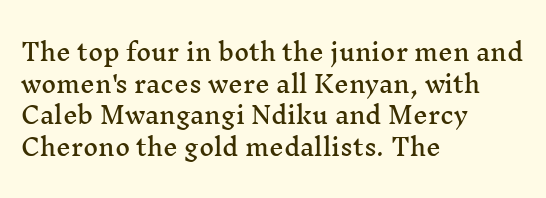
The image shows 23 px text type, upright; set left-aligned, normal line spacing (1.37x), normal letter spacing, not underlined.
